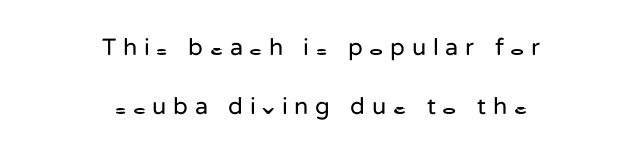
{"italic": "no", "bold": "no", "underline": "no", "align": "center", "line_spacing": "loose", "line_spacing_ratio": 2.44, "letter_spacing": "wide", "letter_spacing_em": 0.28, "glyph_px": 24}
